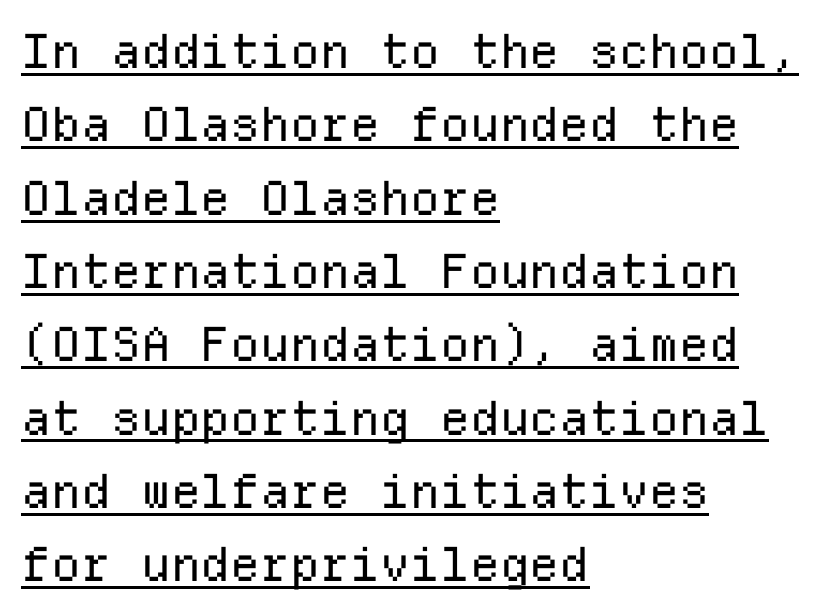
{"serif": "no", "italic": "no", "bold": "no", "weight": "regular", "width": "normal", "stroke_contrast": "low", "x_height": "medium", "monospaced": "yes", "underline": "yes", "align": "left", "line_spacing": "normal", "line_spacing_ratio": 1.56, "letter_spacing": "normal", "letter_spacing_em": 0.0, "glyph_px": 47}
